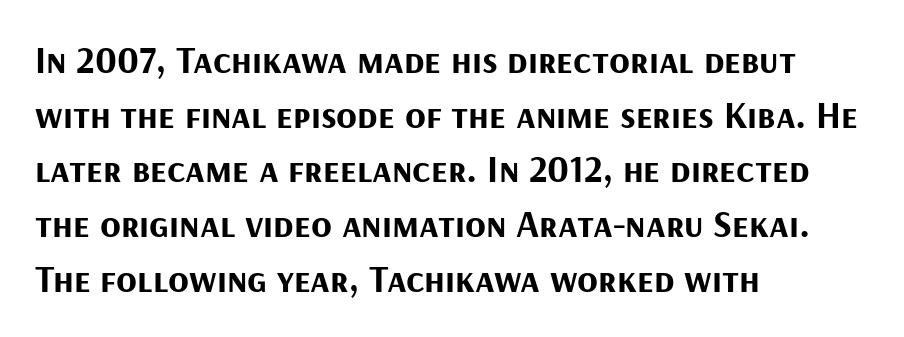
Q: Is the text bold? A: Yes.
Q: Is the text italic (slanted)? A: No, it is upright.
Q: Is the typeface a serif or a sans-serif typeface? A: Sans-serif.
Q: Is the text underlined? A: No.
Q: How is the paragraph aligned? A: Left-aligned.
Q: Is the spacing between letters normal or unusually wide? A: Normal.
Q: Is the spacing between lines tight, normal or loose? A: Normal.
Q: Width (condensed, normal, or wide)? A: Normal.
Q: Stroke contrast? A: Medium.
Q: x-height? A: Medium.
Q: Monospaced? A: No.
